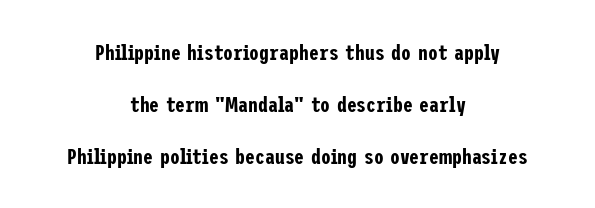
The image shows 22 px text type, upright; set centered, loose line spacing (2.36x), normal letter spacing, not underlined.
